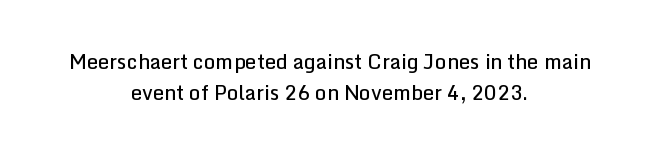
The image shows 20 px text type, upright; set centered, normal line spacing (1.57x), normal letter spacing, not underlined.
